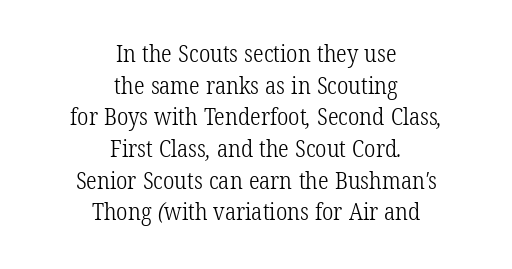
The passage is arranged like a title page — every line centered. Clear beneath every line of the passage. The weight tops out at a normal text grade. These lines sit exactly where default settings would place them. The passage shown has conventional tracking throughout.
